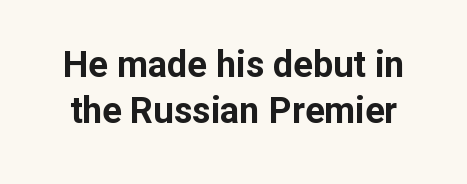
Think of a printed novel: that variable character pitch is what you see here. No word sits above an underline. Heavy, bold letterforms. Interline gaps are of average width in this sample.
